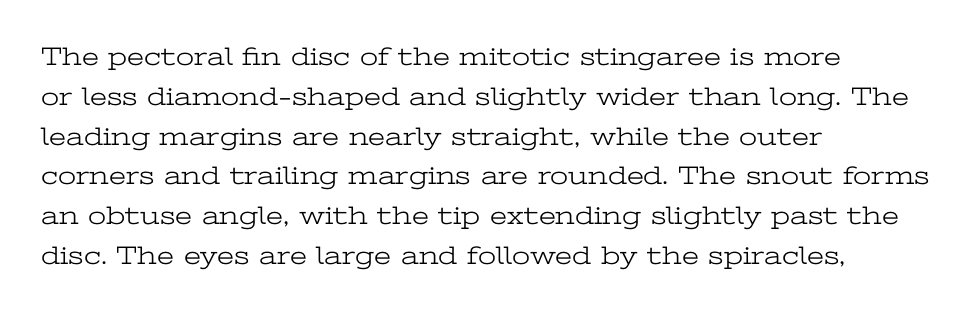
Nobody touched the tracking dial on this one. Line starts are locked; line ends wander. The block of text has a typical density, with ordinary space between rows. The glyphs are unaccompanied by any horizontal stroke below them. Notice how the stems are strictly vertical — no italics here. These glyphs show unthickened strokes, regular width or finer.
